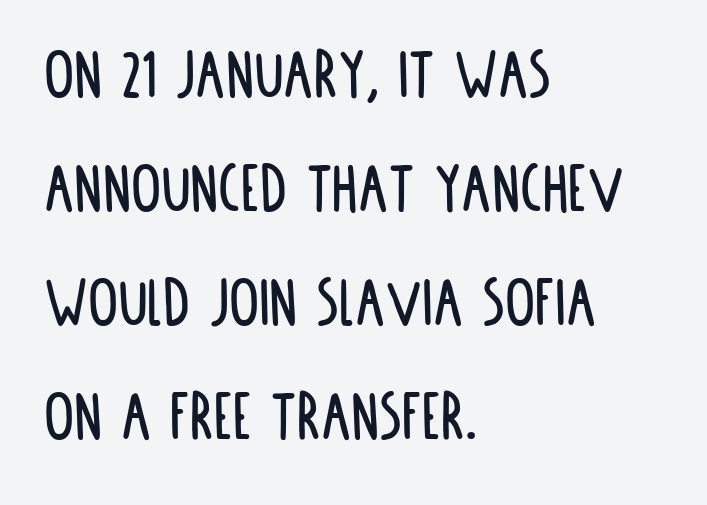
The image shows 75 px condensed sans-serif type, upright; set left-aligned, normal line spacing (1.52x), normal letter spacing, not underlined; low stroke contrast and a large x-height.
